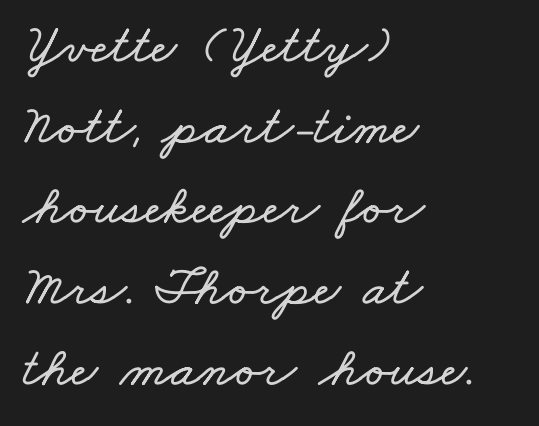
Alignment: flush left. The area under the type is left untouched. Spacing verdict: proportional, widths tailored to each character. Tracking value appears to be zero — textbook default spacing. Reading down the column, the eye jumps a familiar distance to each next line.
